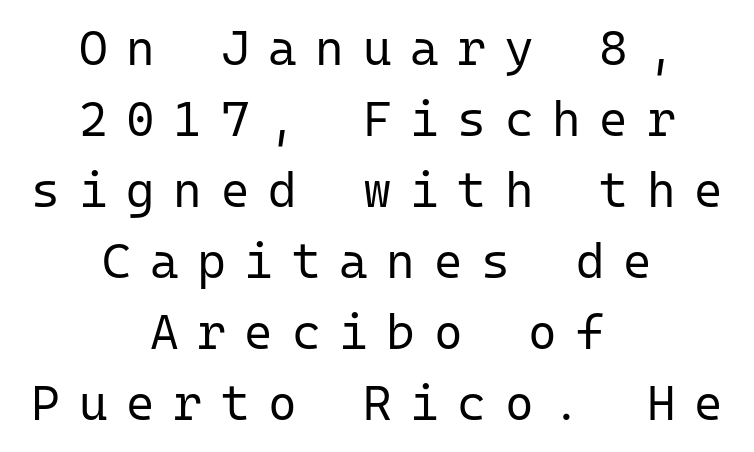
Note the uniform advance width — an 'i' takes as much space as an 'm'. The letterforms stand isolated, each surrounded by extra space. The space directly below the letters is spotless. Serifs: no, the terminals of the letterforms are clean.
